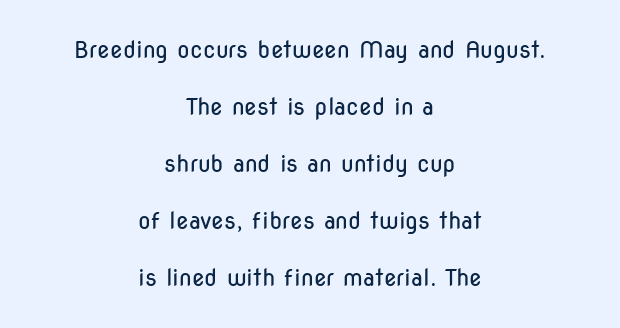
Q: Is the text bold? A: No.
Q: Is the text italic (slanted)? A: No, it is upright.
Q: Is the text underlined? A: No.
Q: How is the paragraph aligned? A: Centered.
Q: Is the spacing between letters normal or unusually wide? A: Normal.
Q: Is the spacing between lines tight, normal or loose? A: Loose.
